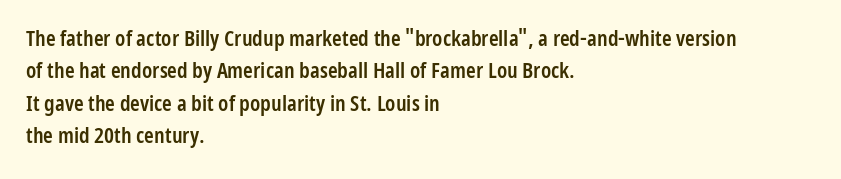
{"italic": "no", "bold": "semi", "underline": "no", "align": "left", "line_spacing": "normal", "line_spacing_ratio": 1.47, "letter_spacing": "normal", "letter_spacing_em": 0.0, "glyph_px": 22}
